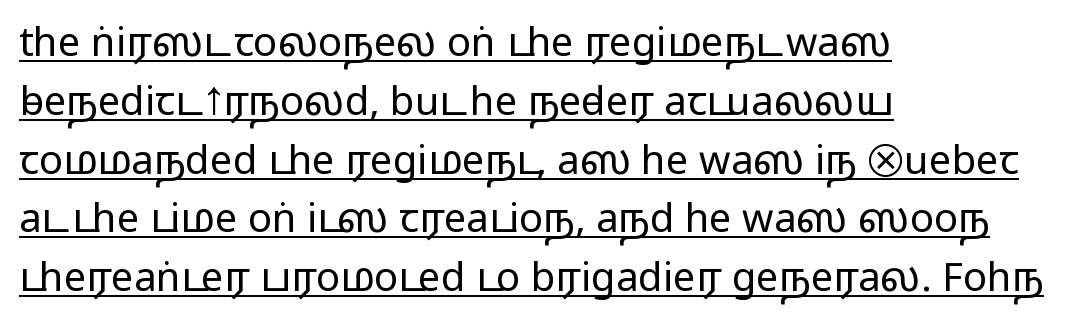
The image shows 40 px regular-weight, wide sans-serif type, upright; set left-aligned, normal line spacing (1.47x), normal letter spacing, underlined; low stroke contrast and a medium x-height.
